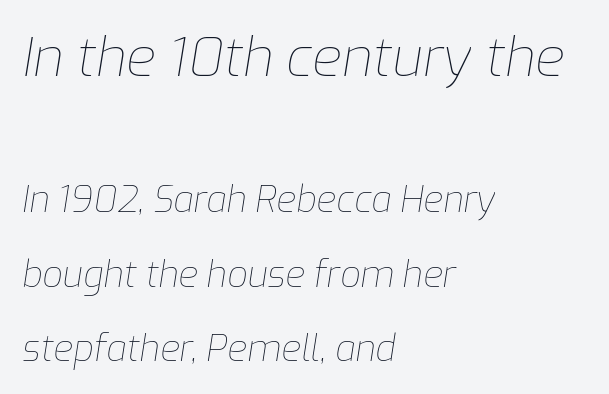
Q: Is the text bold? A: No.
Q: Is the text italic (slanted)? A: Yes, it leans right by about 9 degrees.
Q: Is the text underlined? A: No.
Q: How is the paragraph aligned? A: Left-aligned.
Q: Is the spacing between letters normal or unusually wide? A: Normal.
Q: Is the spacing between lines tight, normal or loose? A: Loose.
Q: Which block of text is set in a larger size, the first (top) or the second (bottom)? A: The first (top) one.
Q: Width (condensed, normal, or wide)? A: Normal.
Q: Stroke contrast? A: Low.
Q: x-height? A: Medium.
Q: Monospaced? A: No.
